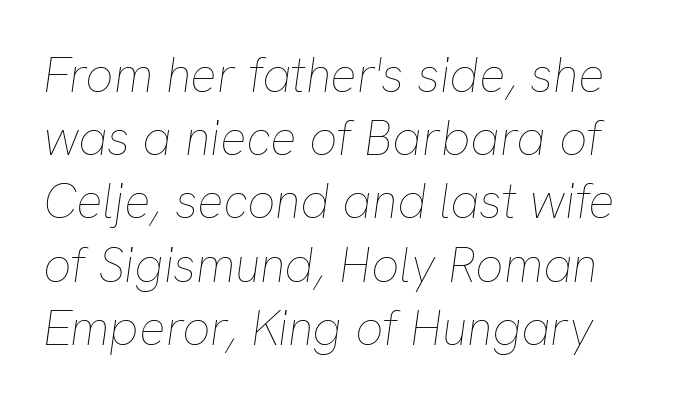
Varying glyph widths throughout — classic text-font behaviour. Nothing heavy about these letters — not bold at all. The rendering keeps characters at their native spacing. The leading is moderate, giving the passage an even texture. The rendering applies a slant to the glyphs. Quick note: underline off.
